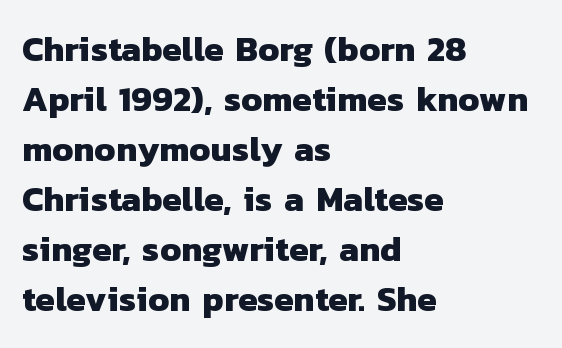
The image shows 35 px heavy sans-serif type; set left-aligned, normal line spacing (1.43x), normal letter spacing, not underlined; low stroke contrast and a medium x-height.
